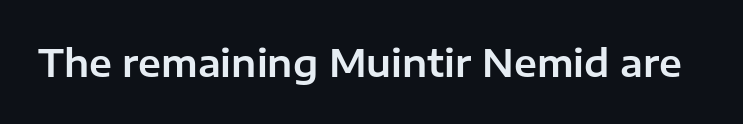
The image shows 37 px sans-serif type, upright; set normal letter spacing, not underlined; low stroke contrast and a medium x-height.
